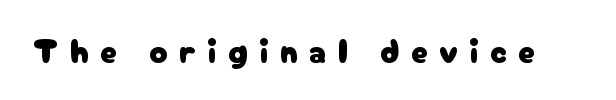
Descender tails drop into unmarked territory. A typesetter would call this heavily tracked-out type. Spacing verdict: proportional, widths tailored to each character. The designer went with a sans here, leaving each stem footless. If you drew a line through each stem, it would be perfectly vertical.
